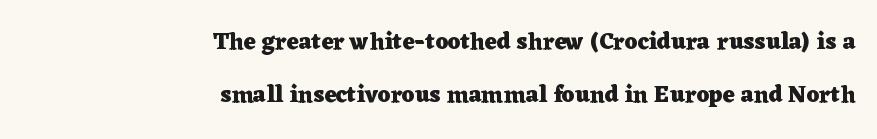
Q: Is the text bold? A: Yes.
Q: Is the text italic (slanted)? A: No, it is upright.
Q: Is the text underlined? A: No.
Q: How is the paragraph aligned? A: Right-aligned.
Q: Is the spacing between letters normal or unusually wide? A: Normal.
Q: Is the spacing between lines tight, normal or loose? A: Loose.
